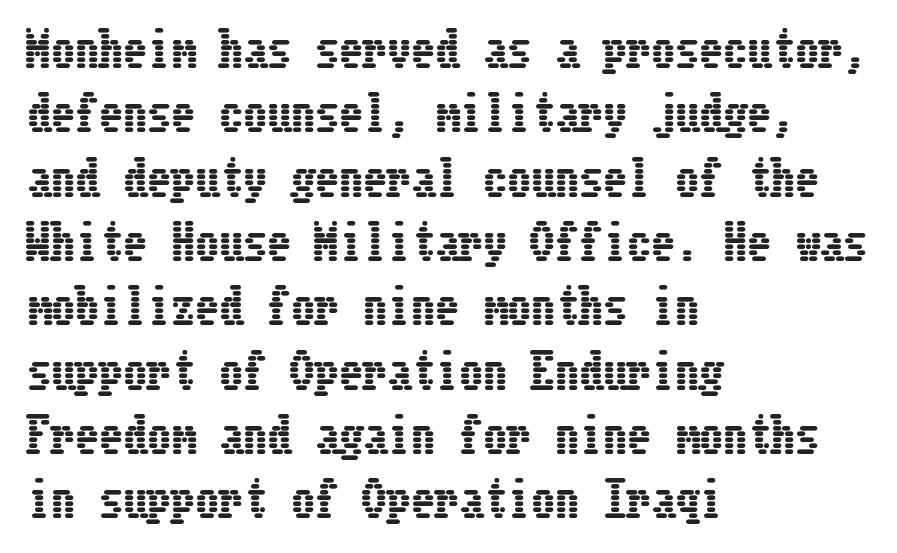
The image shows 48 px condensed type, upright; set left-aligned, normal line spacing (1.34x), normal letter spacing, not underlined; low stroke contrast and a medium x-height.
